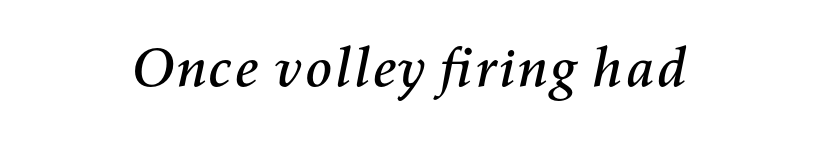
The image shows 56 px text type, italic (leaning right); set normal letter spacing, not underlined; medium stroke contrast and a medium x-height.
